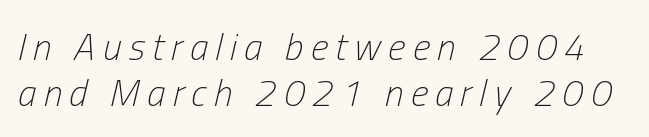
{"italic": "yes", "lean": "right", "slant_degrees": 13, "bold": "no", "weight": "light", "width": "condensed", "stroke_contrast": "low", "x_height": "medium", "monospaced": "no", "underline": "no", "line_spacing_ratio": 1.21, "glyph_px": 38}
